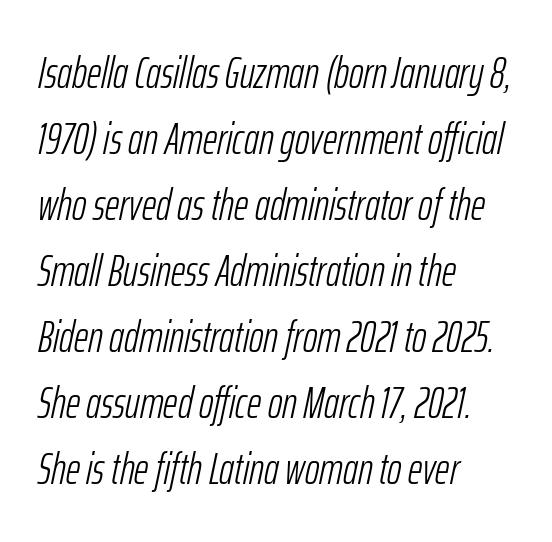
Q: Is the text bold? A: No.
Q: Is the text italic (slanted)? A: Yes, it leans right by about 12 degrees.
Q: Is the text underlined? A: No.
Q: How is the paragraph aligned? A: Left-aligned.
Q: Is the spacing between letters normal or unusually wide? A: Normal.
Q: Is the spacing between lines tight, normal or loose? A: Normal.
Q: Width (condensed, normal, or wide)? A: Condensed.
Q: Stroke contrast? A: Low.
Q: x-height? A: Medium.
Q: Monospaced? A: No.
